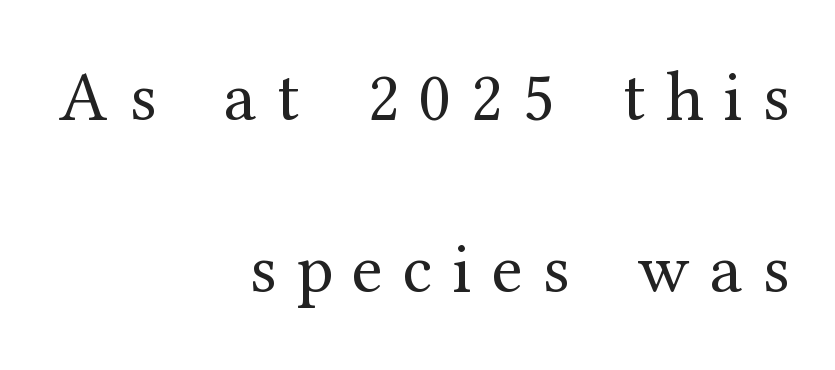
The image shows 70 px regular-weight serif type, upright; set right-aligned, loose line spacing (2.46x), unusually wide letter spacing (+0.29 em), not underlined; medium stroke contrast and a medium x-height.
